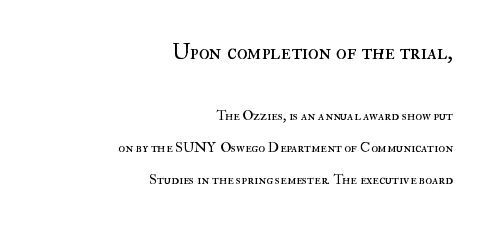
The image shows 22 px text type, upright; set right-aligned, loose line spacing (2.28x), normal letter spacing, not underlined; the first (top) block is 1.57x larger.
